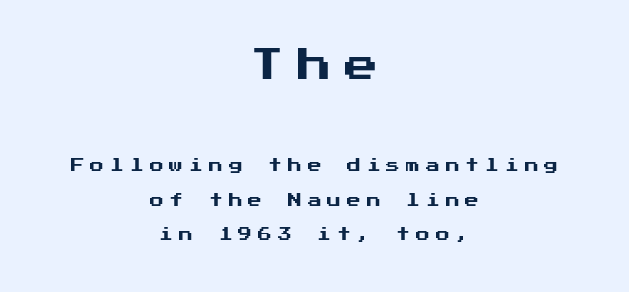
{"serif": "no", "italic": "no", "width": "normal", "stroke_contrast": "medium", "x_height": "medium", "underline": "no", "align": "center", "line_spacing": "loose", "line_spacing_ratio": 2.45, "letter_spacing": "wide", "letter_spacing_em": 0.41, "larger_block": "first", "size_ratio": 2.43, "glyph_px": 34}
